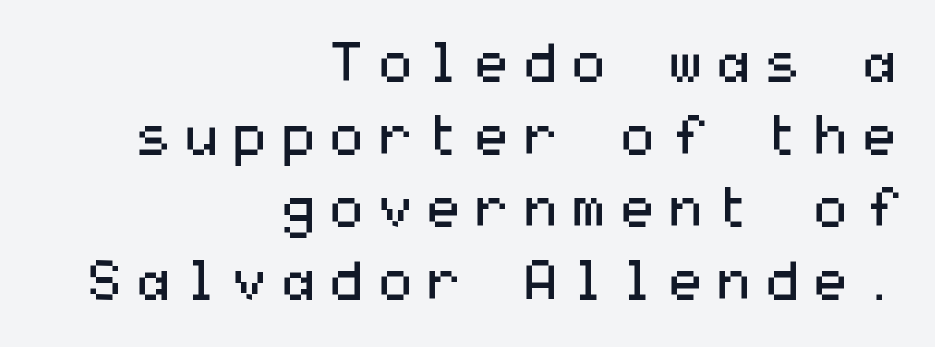
{"serif": "no", "italic": "no", "bold": "no", "weight": "regular", "width": "wide", "stroke_contrast": "medium", "x_height": "medium", "underline": "no", "align": "right", "line_spacing": "normal", "line_spacing_ratio": 1.32, "glyph_px": 55}
